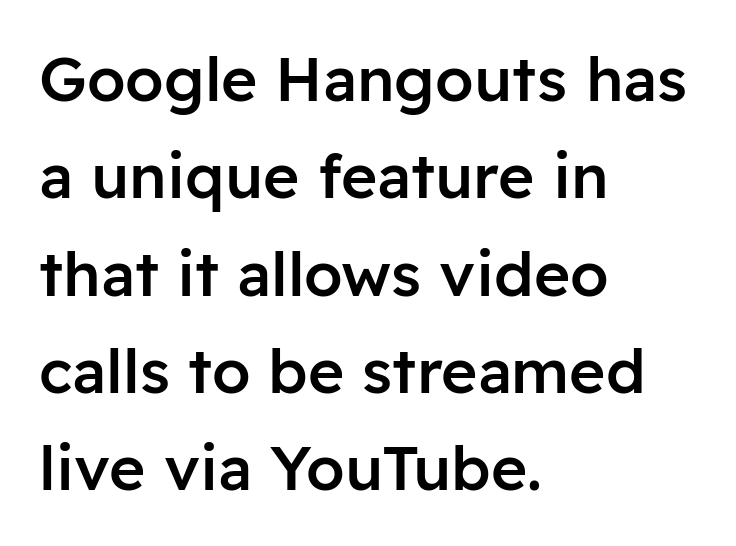
Q: Is the text bold? A: Semi-bold.
Q: Is the text italic (slanted)? A: No, it is upright.
Q: Is the typeface a serif or a sans-serif typeface? A: Sans-serif.
Q: Is the text underlined? A: No.
Q: How is the paragraph aligned? A: Left-aligned.
Q: Is the spacing between letters normal or unusually wide? A: Normal.
Q: Is the spacing between lines tight, normal or loose? A: Normal.
Q: Width (condensed, normal, or wide)? A: Normal.
Q: Stroke contrast? A: Low.
Q: x-height? A: Medium.
Q: Monospaced? A: No.
